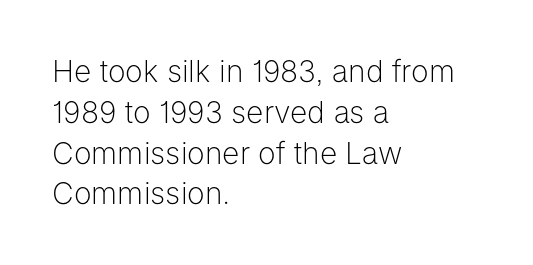
Q: Is the text bold? A: No.
Q: Is the text italic (slanted)? A: No, it is upright.
Q: Is the typeface a serif or a sans-serif typeface? A: Sans-serif.
Q: Is the text underlined? A: No.
Q: How is the paragraph aligned? A: Left-aligned.
Q: Is the spacing between letters normal or unusually wide? A: Normal.
Q: Is the spacing between lines tight, normal or loose? A: Normal.
Q: Width (condensed, normal, or wide)? A: Normal.
Q: Stroke contrast? A: Low.
Q: x-height? A: Medium.
Q: Monospaced? A: No.
